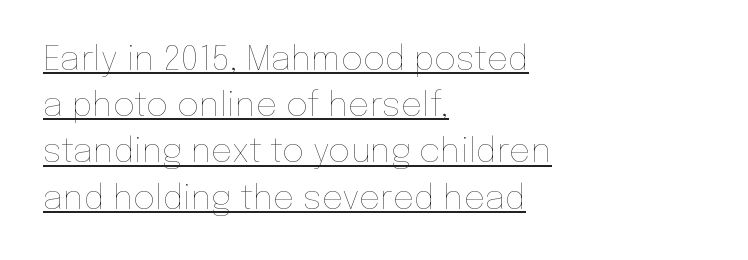
The rendered words wear a rule along their underside. The block of text has a typical density, with ordinary space between rows. This rendering uses left alignment, leaving the right contour irregular. Do the letters lean? They stand straight. The typesetting does not lean heavy: it is not bold. The passage shown has conventional tracking throughout.
